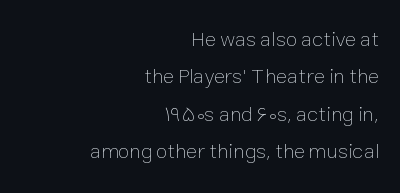
The image shows 21 px text type, upright; set right-aligned, line spacing 1.78x, normal letter spacing, not underlined.
